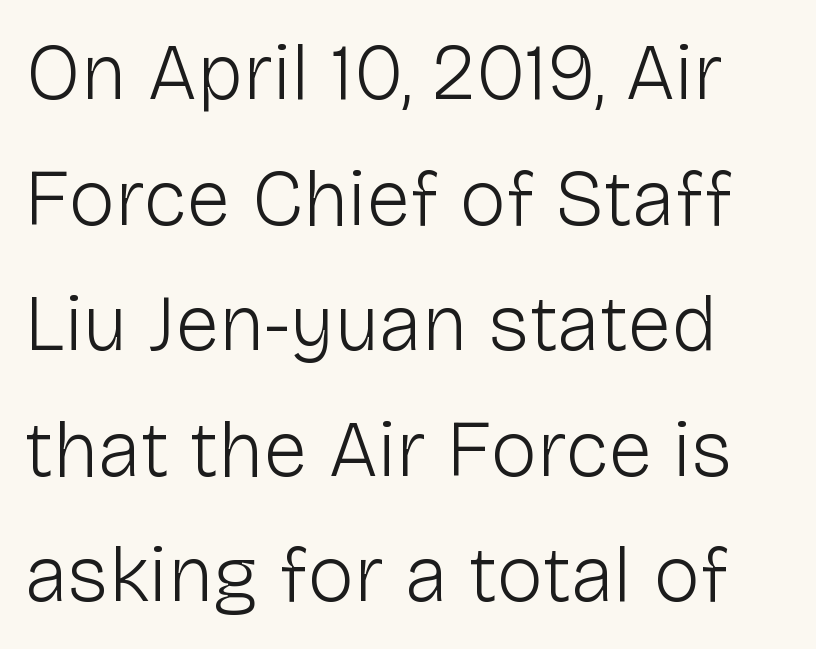
Q: Is the text bold? A: No.
Q: Is the text italic (slanted)? A: No, it is upright.
Q: Is the typeface a serif or a sans-serif typeface? A: Sans-serif.
Q: Is the text underlined? A: No.
Q: Is the spacing between letters normal or unusually wide? A: Normal.
Q: Is the spacing between lines tight, normal or loose? A: Normal.
Q: Width (condensed, normal, or wide)? A: Normal.
Q: Stroke contrast? A: Low.
Q: x-height? A: Medium.
Q: Monospaced? A: No.
